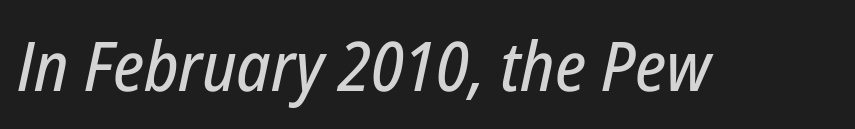
Q: Is the text italic (slanted)? A: Yes, it leans right by about 12 degrees.
Q: Is the text underlined? A: No.
Q: Is the spacing between letters normal or unusually wide? A: Normal.
Q: Width (condensed, normal, or wide)? A: Condensed.
Q: Stroke contrast? A: Low.
Q: x-height? A: Medium.
Q: Monospaced? A: No.
